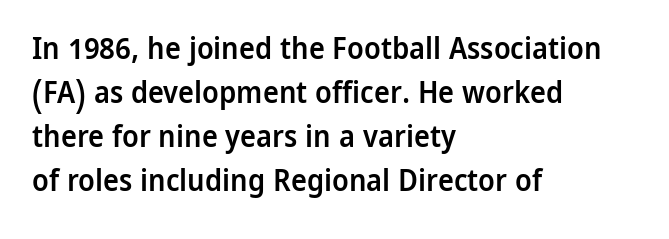
The image shows 30 px semibold sans-serif type, upright; set left-aligned, normal line spacing (1.47x), normal letter spacing, not underlined; low stroke contrast and a medium x-height.
